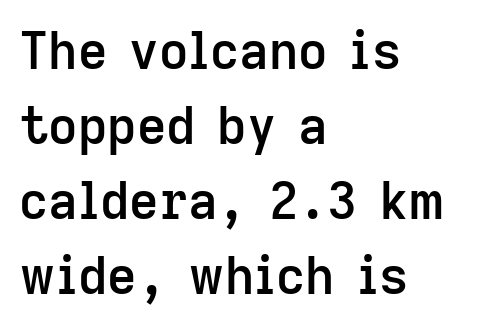
{"serif": "no", "italic": "no", "bold": "semi", "weight": "semibold", "width": "normal", "stroke_contrast": "low", "x_height": "medium", "monospaced": "no", "underline": "no", "align": "left", "line_spacing": "normal", "line_spacing_ratio": 1.47, "letter_spacing": "normal", "letter_spacing_em": 0.0, "glyph_px": 51}
